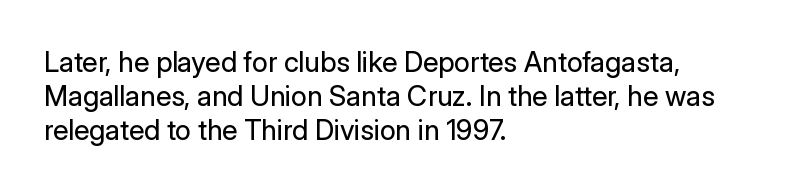
{"serif": "no", "italic": "no", "bold": "no", "weight": "regular", "width": "normal", "stroke_contrast": "low", "x_height": "medium", "monospaced": "no", "underline": "no", "align": "left", "line_spacing_ratio": 1.21, "letter_spacing": "normal", "letter_spacing_em": 0.0, "glyph_px": 28}
